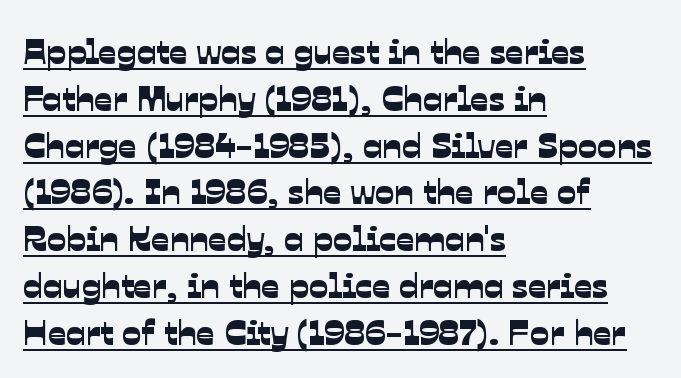
{"serif": "no", "width": "normal", "stroke_contrast": "low", "x_height": "medium", "monospaced": "no", "underline": "yes", "align": "left", "line_spacing": "normal", "line_spacing_ratio": 1.3, "letter_spacing": "normal", "letter_spacing_em": 0.0, "glyph_px": 36}
